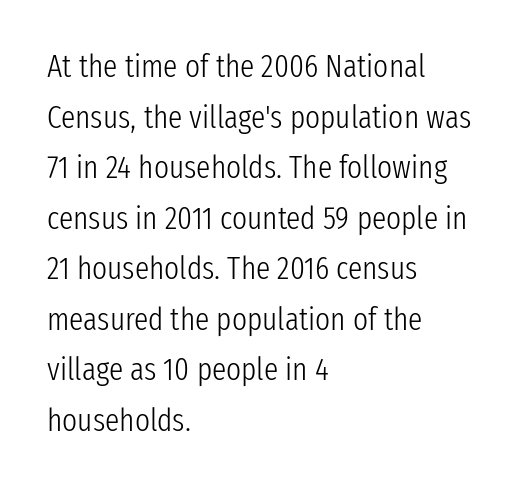
Q: Is the text bold? A: No.
Q: Is the text italic (slanted)? A: No, it is upright.
Q: Is the typeface a serif or a sans-serif typeface? A: Sans-serif.
Q: Is the text underlined? A: No.
Q: How is the paragraph aligned? A: Left-aligned.
Q: Is the spacing between letters normal or unusually wide? A: Normal.
Q: Is the spacing between lines tight, normal or loose? A: Normal.
Q: Width (condensed, normal, or wide)? A: Condensed.
Q: Stroke contrast? A: Low.
Q: x-height? A: Medium.
Q: Monospaced? A: No.
